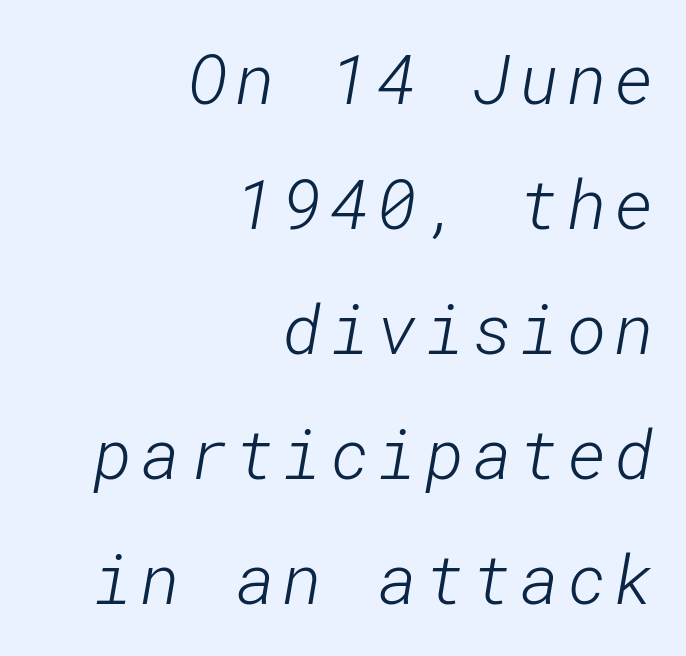
Q: Is the text bold? A: No.
Q: Is the typeface a serif or a sans-serif typeface? A: Sans-serif.
Q: Is the text underlined? A: No.
Q: How is the paragraph aligned? A: Right-aligned.
Q: Width (condensed, normal, or wide)? A: Normal.
Q: Stroke contrast? A: Low.
Q: x-height? A: Medium.
